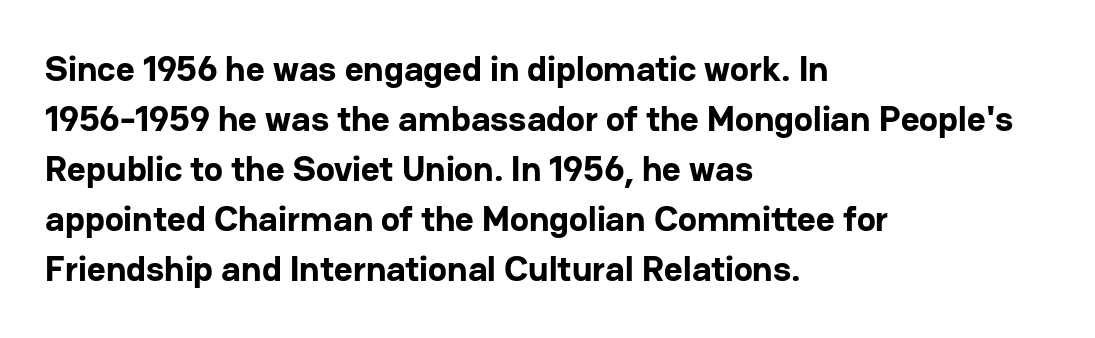
The image shows 36 px bold sans-serif type, upright; set left-aligned, normal line spacing (1.39x), normal letter spacing, not underlined; low stroke contrast and a medium x-height.
